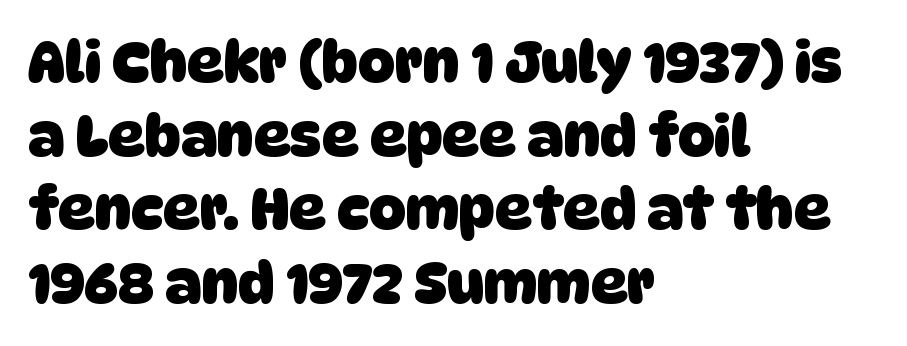
The image shows 57 px heavy sans-serif type; set left-aligned, normal line spacing (1.29x), normal letter spacing, not underlined; low stroke contrast and a large x-height.
